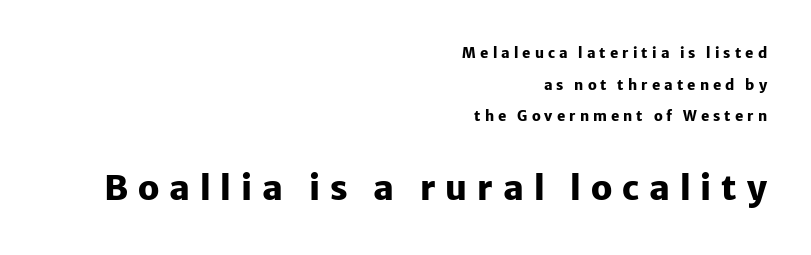
{"serif": "no", "italic": "no", "bold": "yes", "weight": "heavy", "width": "normal", "stroke_contrast": "low", "x_height": "medium", "monospaced": "no", "underline": "no", "align": "right", "line_spacing": "loose", "line_spacing_ratio": 2.26, "letter_spacing": "wide", "letter_spacing_em": 0.29, "larger_block": "second", "size_ratio": 2.43, "glyph_px": 34}
